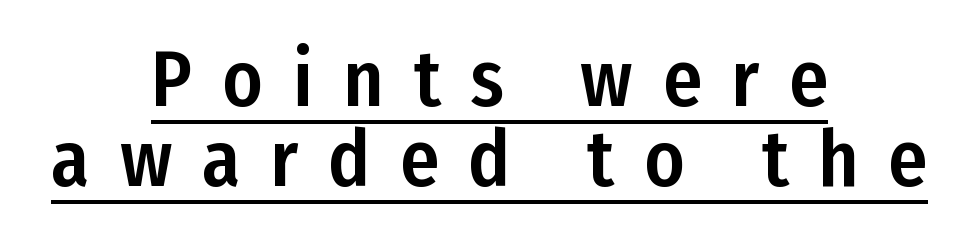
Tracking value appears strongly positive — letters spread wide. Whoever set this chose condensed vertical rhythm over breathing room. The glyphs are accompanied by a horizontal stroke just below them. The lines are quadded center. The type sits square on the baseline with zero lean.
